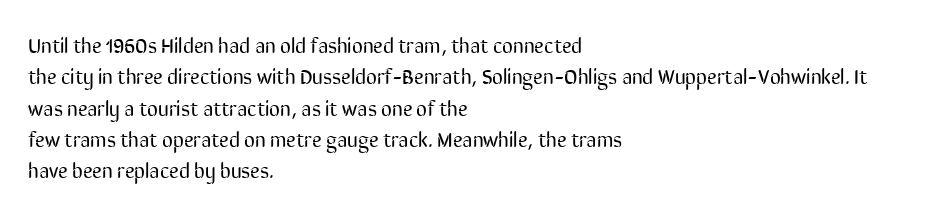
The image shows 21 px text type, upright; set left-aligned, normal line spacing (1.49x), normal letter spacing, not underlined.
